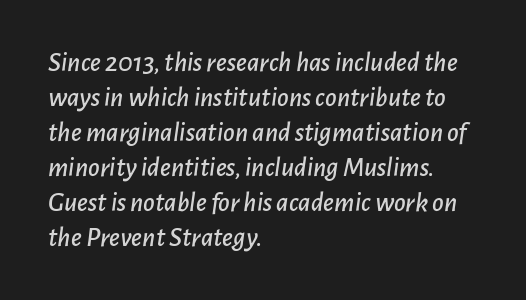
The image shows 28 px text type, italic (leaning right); set left-aligned, normal line spacing (1.25x), normal letter spacing, not underlined; low stroke contrast and a medium x-height.
